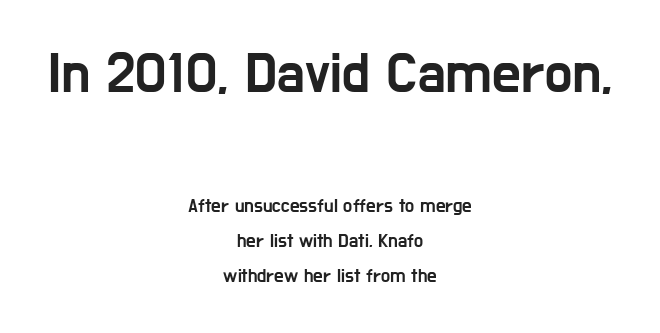
The image shows 57 px condensed sans-serif type, upright; set centered, line spacing 1.84x, normal letter spacing, not underlined; the first (top) block is 3.0x larger; low stroke contrast and a medium x-height.
